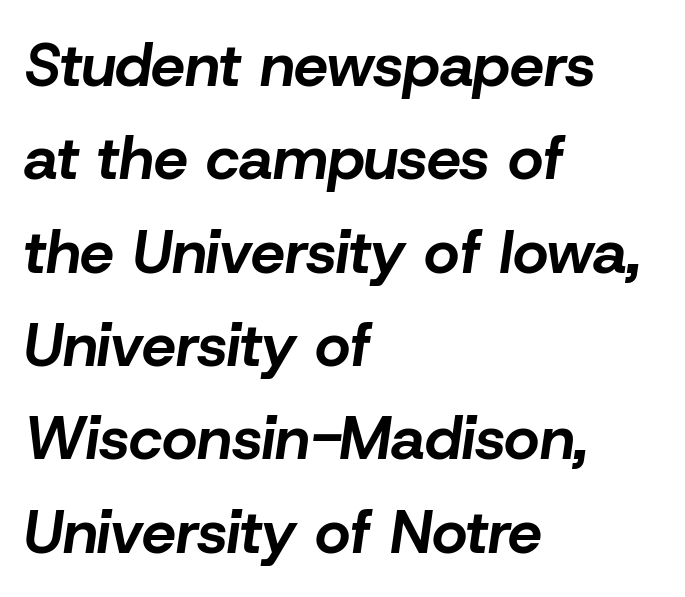
Q: Is the text bold? A: Yes.
Q: Is the text italic (slanted)? A: Yes, it leans right by about 8 degrees.
Q: Is the text underlined? A: No.
Q: How is the paragraph aligned? A: Left-aligned.
Q: Is the spacing between letters normal or unusually wide? A: Normal.
Q: Is the spacing between lines tight, normal or loose? A: Normal.
Q: Width (condensed, normal, or wide)? A: Normal.
Q: Stroke contrast? A: Low.
Q: x-height? A: Medium.
Q: Monospaced? A: No.
